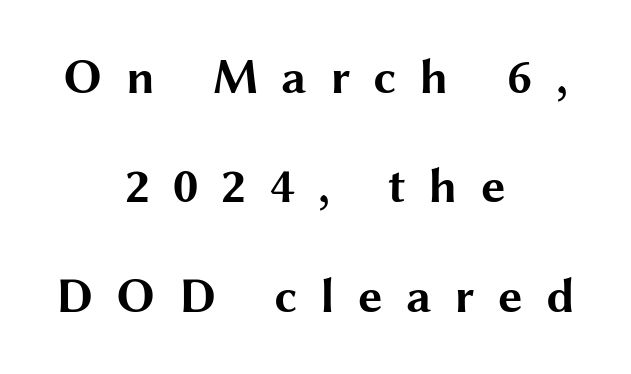
Classification — sans serif. Notice how thick the strokes are: this is what a full bold looks like. The face used here is proportionally spaced, like ordinary book or web type. A clean baseline with only descenders dipping below it. A roman cut, with each character standing at attention.
